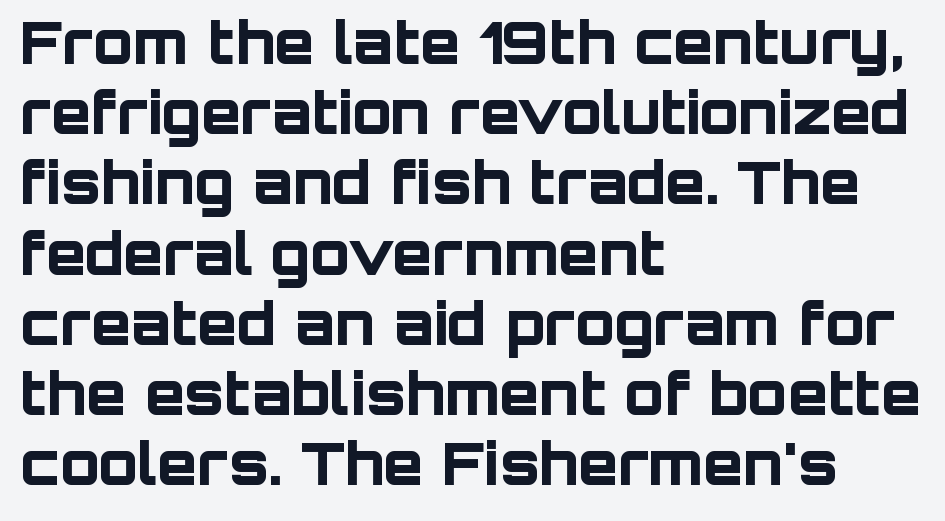
Q: Is the text bold? A: Yes.
Q: Is the text italic (slanted)? A: No, it is upright.
Q: Is the typeface a serif or a sans-serif typeface? A: Sans-serif.
Q: Is the text underlined? A: No.
Q: How is the paragraph aligned? A: Left-aligned.
Q: Is the spacing between letters normal or unusually wide? A: Normal.
Q: Width (condensed, normal, or wide)? A: Normal.
Q: Stroke contrast? A: Low.
Q: x-height? A: Large.
Q: Monospaced? A: No.
